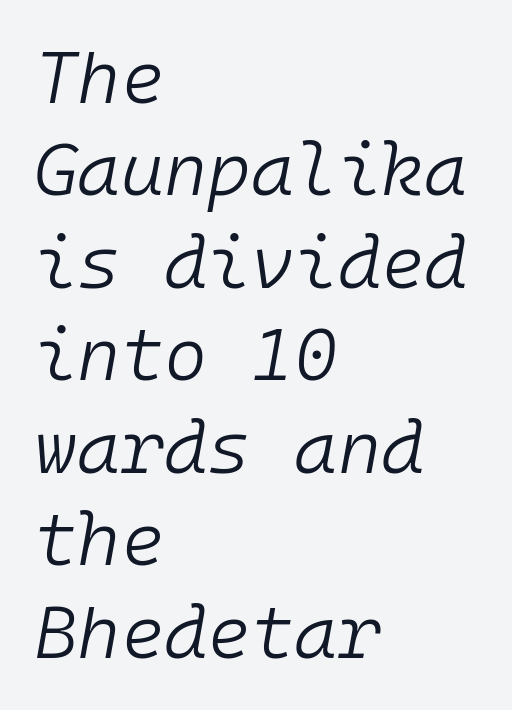
{"italic": "yes", "lean": "right", "slant_degrees": 10, "bold": "no", "weight": "light", "width": "normal", "stroke_contrast": "low", "x_height": "medium", "monospaced": "yes", "underline": "no", "align": "left", "line_spacing": "normal", "line_spacing_ratio": 1.25, "letter_spacing": "normal", "letter_spacing_em": 0.0, "glyph_px": 74}
